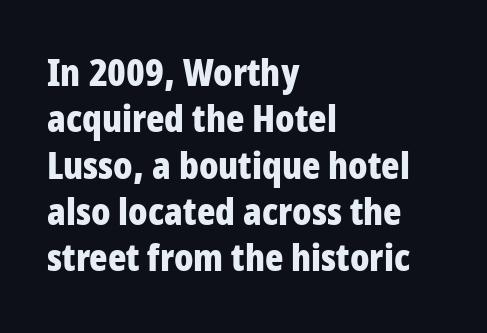
{"serif": "no", "italic": "no", "bold": "yes", "weight": "bold", "width": "condensed", "stroke_contrast": "low", "x_height": "large", "monospaced": "no", "underline": "no", "align": "left", "line_spacing_ratio": 1.22, "letter_spacing": "normal", "letter_spacing_em": 0.0, "glyph_px": 38}
